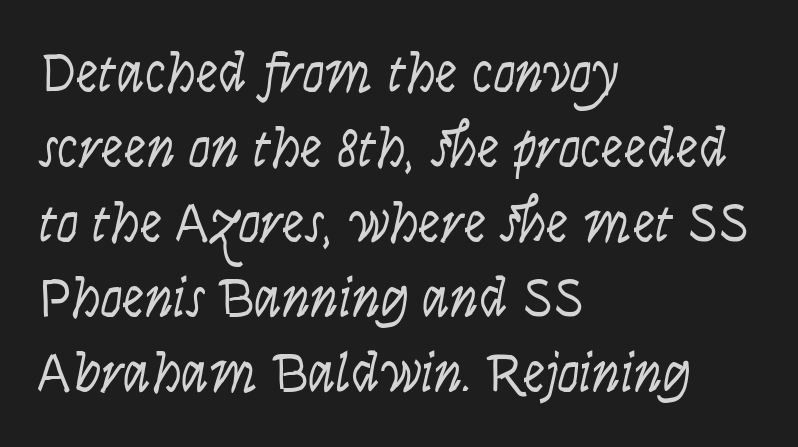
{"italic": "yes", "lean": "right", "slant_degrees": 9, "bold": "no", "weight": "light", "width": "condensed", "stroke_contrast": "low", "x_height": "large", "monospaced": "no", "underline": "no", "align": "left", "line_spacing": "normal", "line_spacing_ratio": 1.34, "letter_spacing": "normal", "letter_spacing_em": 0.0, "glyph_px": 56}
